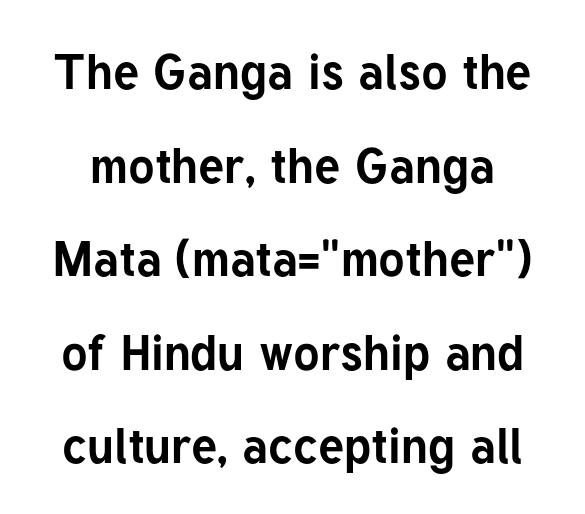
The image shows 49 px bold sans-serif type, upright; set loose line spacing (1.91x), normal letter spacing, not underlined; low stroke contrast and a medium x-height.
